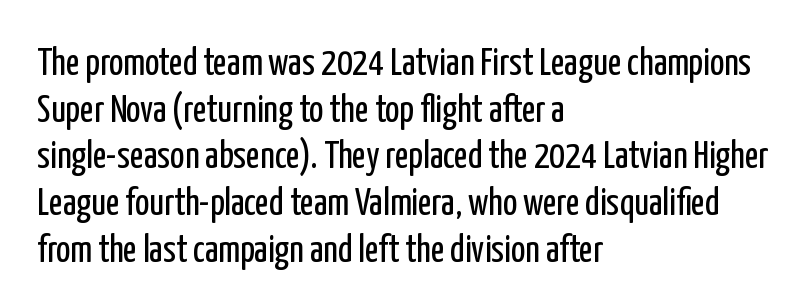
The image shows 38 px regular-weight, condensed sans-serif type, upright; set left-aligned, line spacing 1.23x, normal letter spacing, not underlined; low stroke contrast and a medium x-height.
